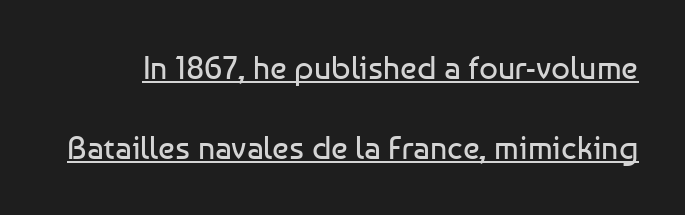
{"serif": "no", "italic": "no", "bold": "no", "weight": "regular", "width": "normal", "stroke_contrast": "low", "x_height": "medium", "monospaced": "no", "underline": "yes", "line_spacing": "loose", "line_spacing_ratio": 2.43, "letter_spacing": "normal", "letter_spacing_em": 0.0, "glyph_px": 33}
